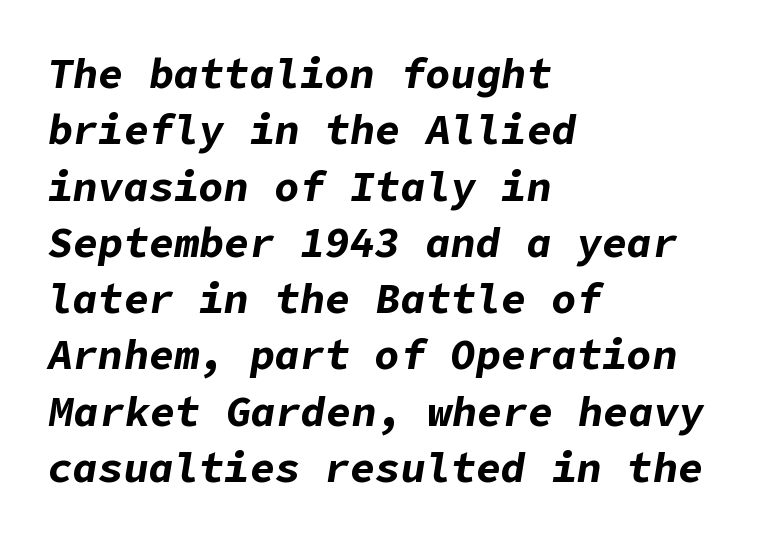
The image shows 42 px bold type, italic (leaning right); set left-aligned, normal line spacing (1.34x), normal letter spacing, not underlined; low stroke contrast and a medium x-height.
